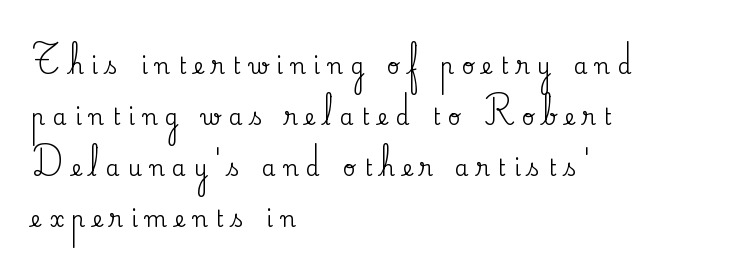
The image shows 22 px text type, upright; set left-aligned, loose line spacing (2.32x), unusually wide letter spacing (+0.36 em), not underlined.
